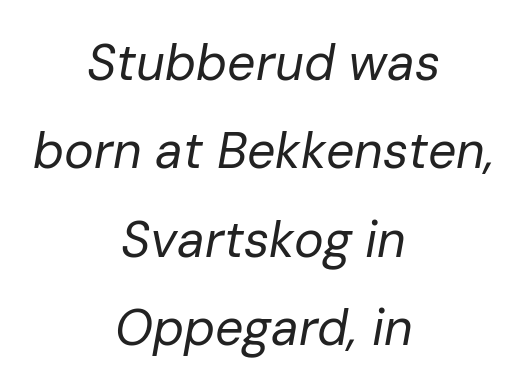
The image shows 50 px regular-weight type, italic (leaning right); set centered, line spacing 1.77x, normal letter spacing, not underlined; low stroke contrast and a medium x-height.
